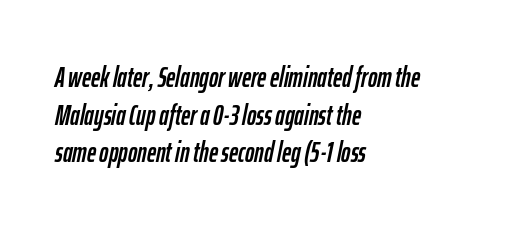
Short and long lines alike share a common starting point at left. Here the glyphs are tracked normally, forming tight word shapes. The baseline area is clear. Quick note: interline space is typical. This sample uses an oblique cut, with every glyph tilted off the vertical.
